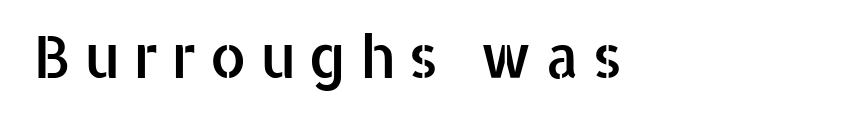
The image shows 59 px sans-serif type, upright; set unusually wide letter spacing (+0.21 em), not underlined; low stroke contrast and a medium x-height.
